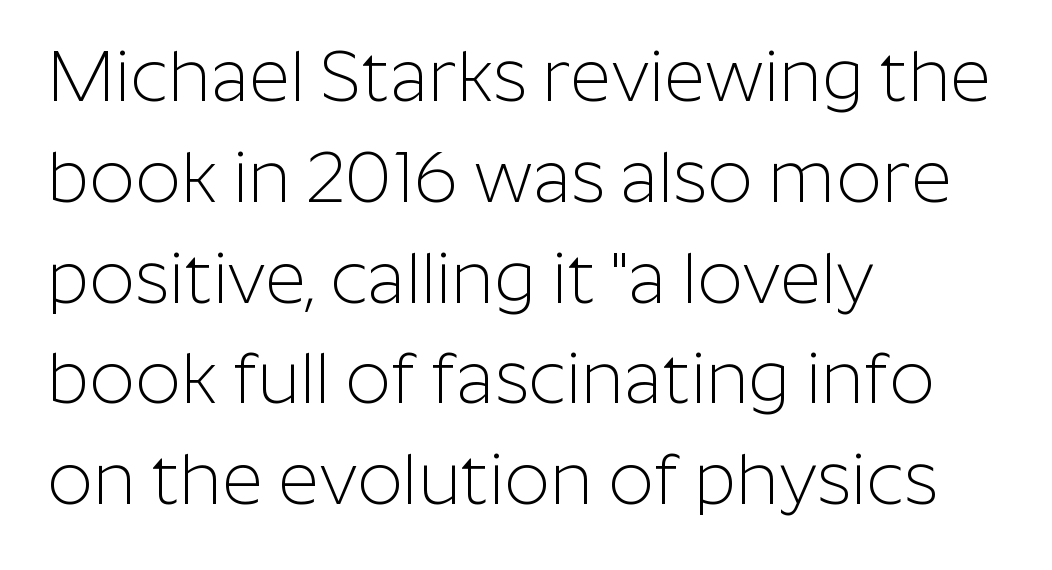
The image shows 71 px light sans-serif type, upright; set left-aligned, normal line spacing (1.42x), normal letter spacing, not underlined; low stroke contrast and a medium x-height.
